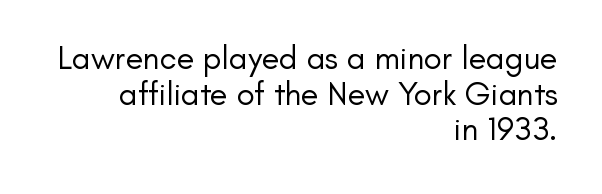
{"serif": "no", "italic": "no", "bold": "no", "weight": "regular", "width": "normal", "stroke_contrast": "low", "x_height": "small", "monospaced": "no", "underline": "no", "align": "right", "line_spacing": "tight", "line_spacing_ratio": 1.08, "letter_spacing": "normal", "letter_spacing_em": 0.0, "glyph_px": 33}
